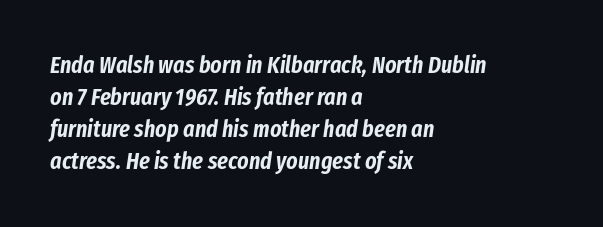
The image shows 24 px text type, italic (leaning right); set left-aligned, normal line spacing (1.34x), normal letter spacing, not underlined.
